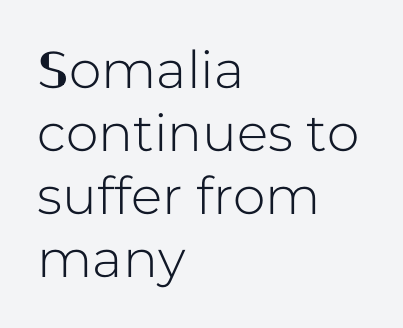
Q: Is the text italic (slanted)? A: No, it is upright.
Q: Is the typeface a serif or a sans-serif typeface? A: Sans-serif.
Q: Is the text underlined? A: No.
Q: How is the paragraph aligned? A: Left-aligned.
Q: Is the spacing between letters normal or unusually wide? A: Normal.
Q: Width (condensed, normal, or wide)? A: Normal.
Q: Stroke contrast? A: Low.
Q: x-height? A: Medium.
Q: Monospaced? A: No.
